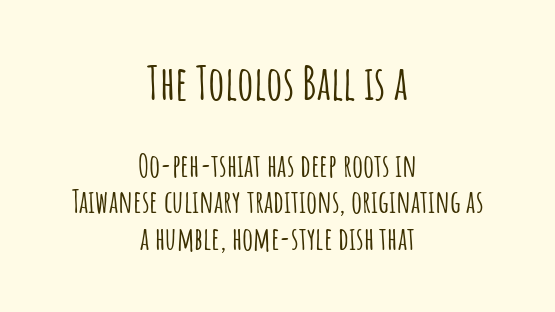
A student would notice the top passage is typeset larger than what follows. Is this a fixed-width face? No — the glyphs have proportional, varying widths. The passage shown is typeset with a sans-serif family. These lines were composed using upright roman letters.
